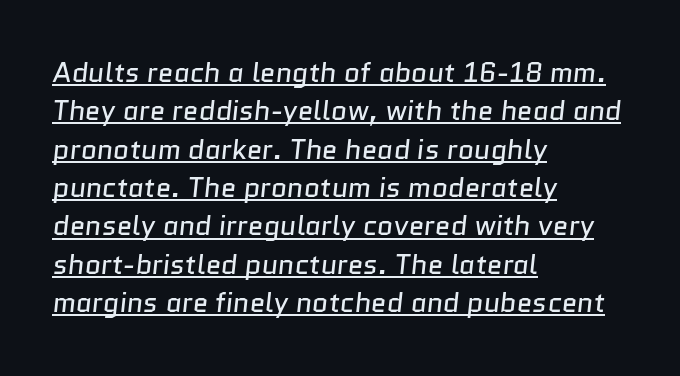
The strokes carry an ordinary text weight at most. Between one letter and the next there's only the usual sliver of space. The text was rendered using a sans face with plain stroke endings. Is the block centered? No — it sits flush against the left margin. Leading: standard.
